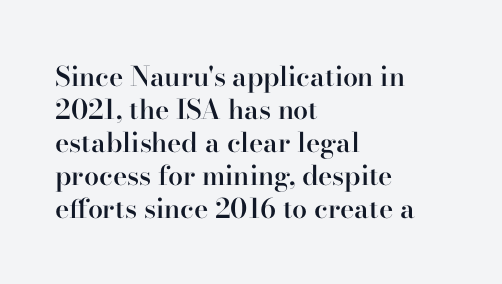
Q: Is the text bold? A: Semi-bold.
Q: Is the text italic (slanted)? A: No, it is upright.
Q: Is the text underlined? A: No.
Q: How is the paragraph aligned? A: Left-aligned.
Q: Is the spacing between letters normal or unusually wide? A: Normal.
